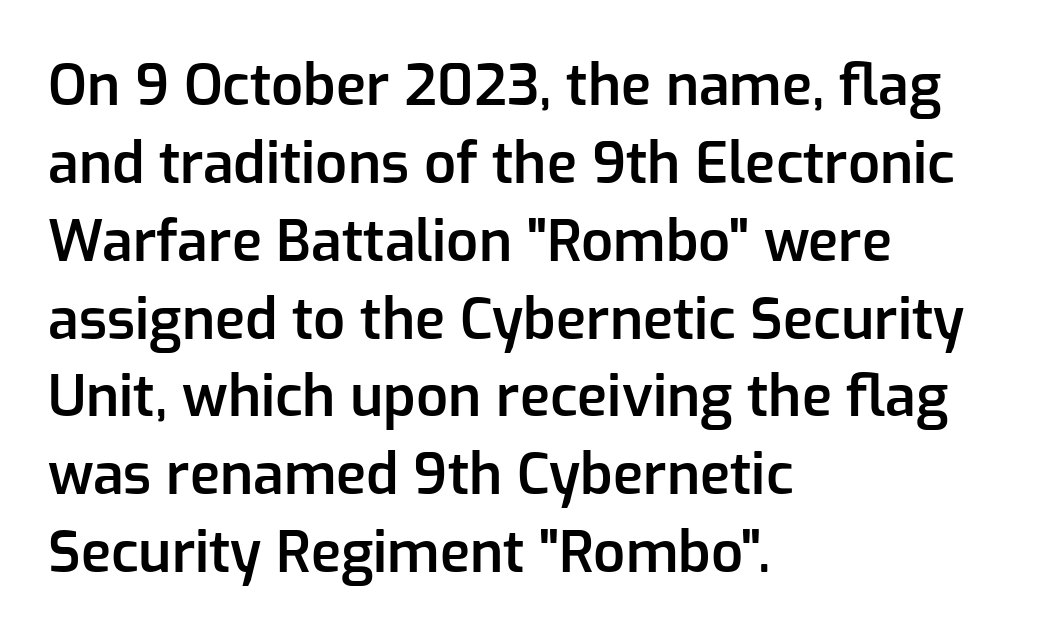
Q: Is the text bold? A: Semi-bold.
Q: Is the text italic (slanted)? A: No, it is upright.
Q: Is the typeface a serif or a sans-serif typeface? A: Sans-serif.
Q: Is the text underlined? A: No.
Q: How is the paragraph aligned? A: Left-aligned.
Q: Is the spacing between letters normal or unusually wide? A: Normal.
Q: Is the spacing between lines tight, normal or loose? A: Normal.
Q: Width (condensed, normal, or wide)? A: Normal.
Q: Stroke contrast? A: Low.
Q: x-height? A: Medium.
Q: Monospaced? A: No.
